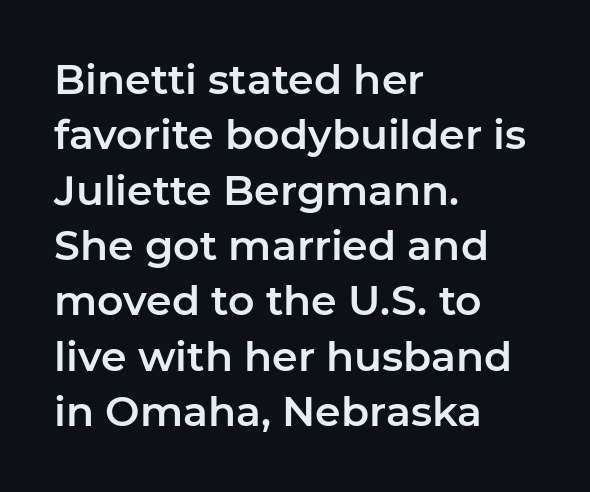
{"serif": "no", "italic": "no", "width": "normal", "stroke_contrast": "low", "x_height": "medium", "monospaced": "no", "underline": "no", "align": "left", "line_spacing": "normal", "line_spacing_ratio": 1.35, "letter_spacing": "normal", "letter_spacing_em": 0.0, "glyph_px": 41}
